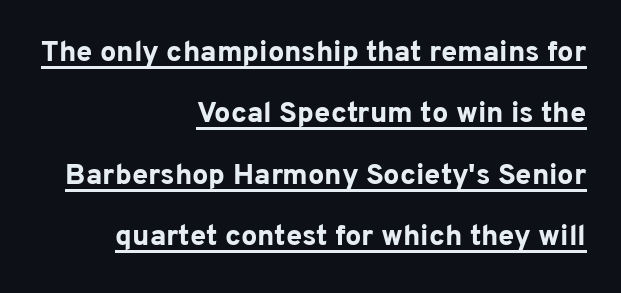
{"serif": "no", "italic": "no", "bold": "yes", "weight": "bold", "width": "normal", "stroke_contrast": "low", "x_height": "medium", "monospaced": "no", "underline": "yes", "align": "right", "line_spacing": "loose", "line_spacing_ratio": 2.12, "letter_spacing": "normal", "letter_spacing_em": 0.0, "glyph_px": 29}
